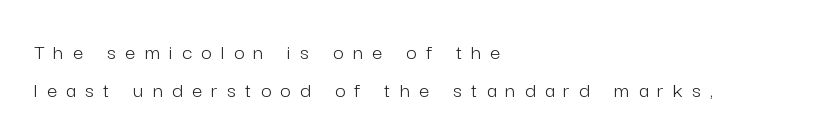
{"italic": "no", "bold": "no", "underline": "no", "align": "left", "line_spacing": "normal", "line_spacing_ratio": 1.65, "letter_spacing": "wide", "letter_spacing_em": 0.4, "glyph_px": 23}
